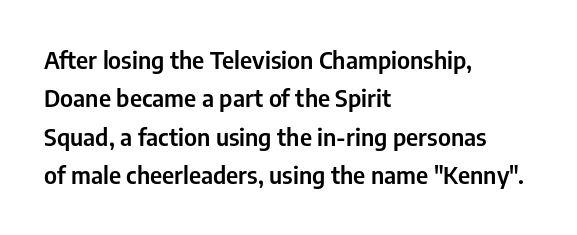
How would I describe the line gaps? Plain and ordinary. Teacher's note: observe the even left margin — that is flush-left alignment. Decoration check: the copy has no underline. Characters follow at the spacing the type designer built in. Is there any slant? The stems are plumb.
